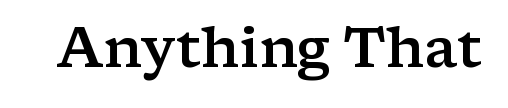
Ordinary non-slanted type is in use. Standard letterfit; no display-style spreading of the glyphs. Check where the strokes stop: tiny serifs finish them off. Set as a demibold, roughly 600 on the weight scale.
